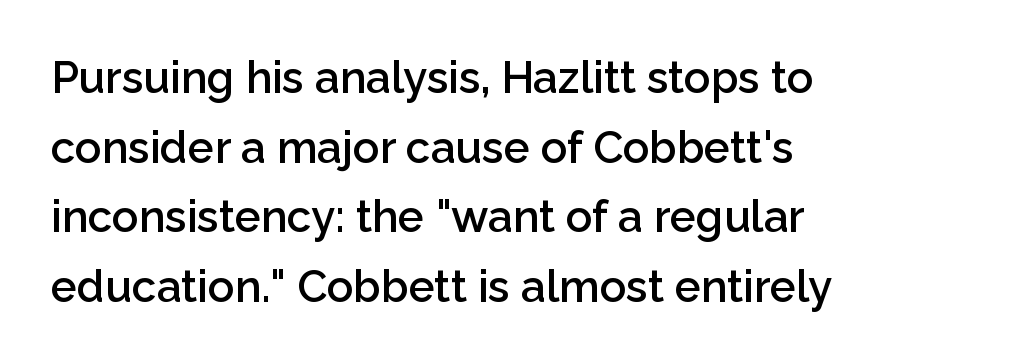
{"serif": "no", "italic": "no", "bold": "semi", "weight": "semibold", "width": "normal", "stroke_contrast": "low", "x_height": "medium", "monospaced": "no", "underline": "no", "align": "left", "line_spacing": "normal", "line_spacing_ratio": 1.58, "letter_spacing": "normal", "letter_spacing_em": 0.0, "glyph_px": 44}
